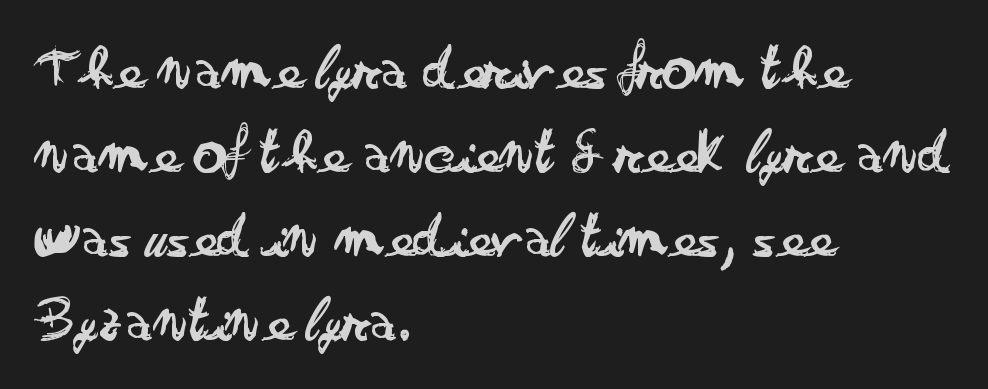
Q: Is the text bold? A: No.
Q: Is the text italic (slanted)? A: No, it is upright.
Q: Is the typeface a serif or a sans-serif typeface? A: Sans-serif.
Q: Is the text underlined? A: No.
Q: How is the paragraph aligned? A: Left-aligned.
Q: Is the spacing between letters normal or unusually wide? A: Normal.
Q: Is the spacing between lines tight, normal or loose? A: Normal.
Q: Width (condensed, normal, or wide)? A: Wide.
Q: Stroke contrast? A: Low.
Q: x-height? A: Small.
Q: Monospaced? A: No.
